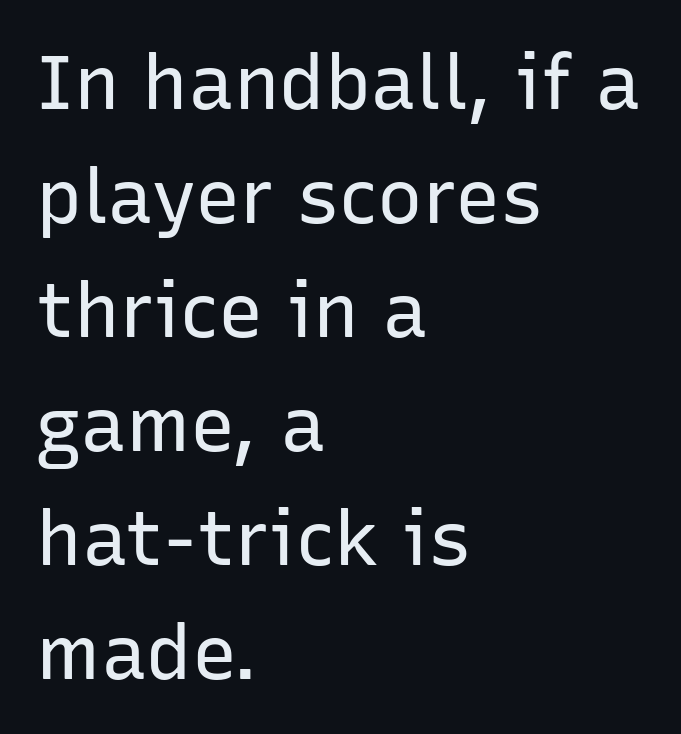
{"serif": "no", "italic": "no", "bold": "no", "weight": "regular", "width": "normal", "stroke_contrast": "low", "x_height": "medium", "monospaced": "no", "underline": "no", "align": "left", "line_spacing": "normal", "line_spacing_ratio": 1.5, "letter_spacing": "normal", "letter_spacing_em": 0.0, "glyph_px": 76}
